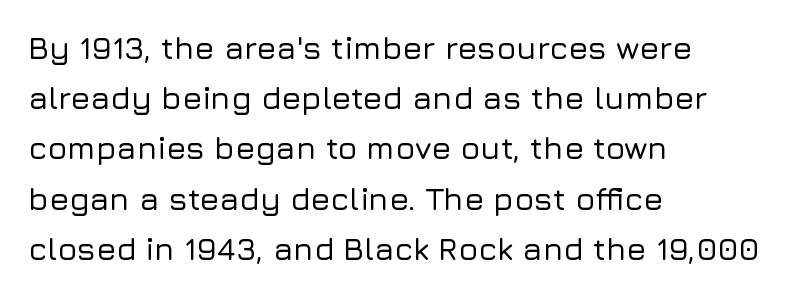
Do the characters align in a grid? No, the font is proportional. Style check: upright. You can tell from the bare stems that sans-serif type was used. This sample is left-justified, so line endings fall wherever the words run out. The gaps between neighbouring characters are ordinary and unremarkable. Interline gaps are of average width in this sample.
